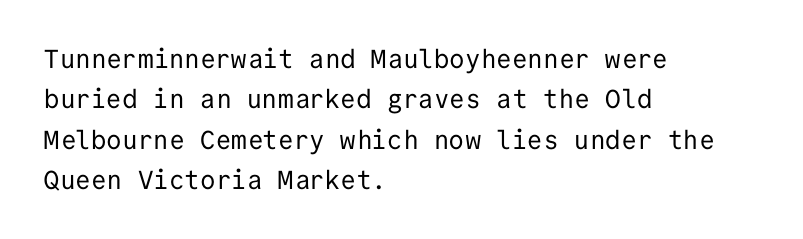
{"italic": "no", "bold": "no", "underline": "no", "align": "left", "line_spacing": "normal", "line_spacing_ratio": 1.55, "letter_spacing": "normal", "letter_spacing_em": 0.0, "glyph_px": 26}
